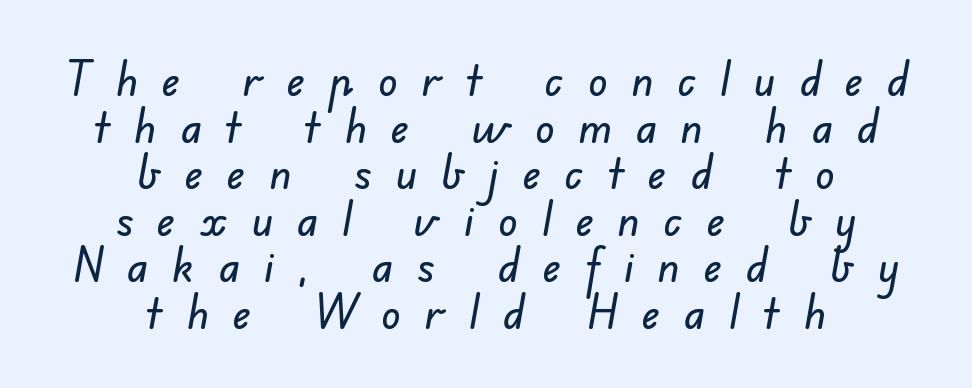
Proportional: the letters do not fall into vertical columns. Loose tracking; the words dissolve into strings of separated letters. The block of text is dense from top to bottom, with scant space between rows. Serif or sans? Sans — the stroke terminals are bare.
